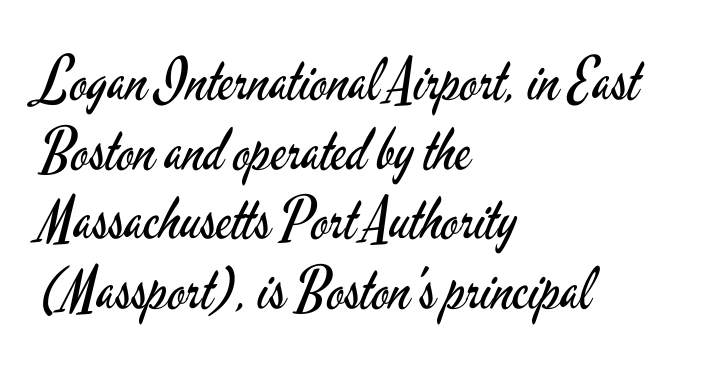
The letterforms sit shoulder to shoulder at normal distance. Stroke terminals: plain, sans-serif. Unmarked baselines from the first word to the last. Do the characters align in a grid? No, the font is proportional. In CSS terms this would be text-align: left.
